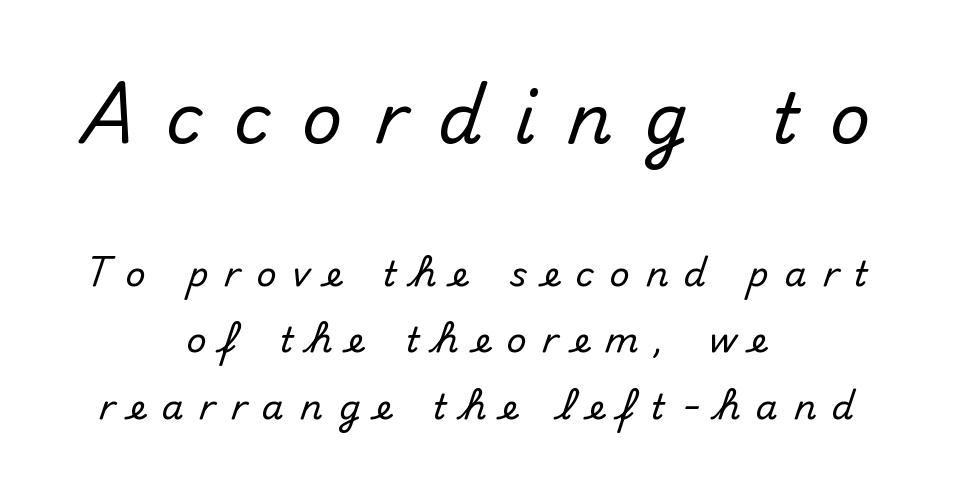
The image shows 70 px sans-serif type; set centered, line spacing 1.89x, unusually wide letter spacing (+0.45 em), not underlined; the first (top) block is 2.0x larger; medium stroke contrast and a small x-height.
